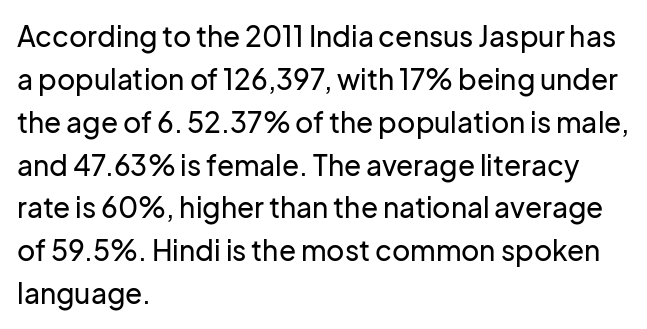
{"serif": "no", "italic": "no", "width": "normal", "stroke_contrast": "low", "x_height": "medium", "monospaced": "no", "underline": "no", "align": "left", "line_spacing": "normal", "line_spacing_ratio": 1.53, "letter_spacing": "normal", "letter_spacing_em": 0.0, "glyph_px": 28}
